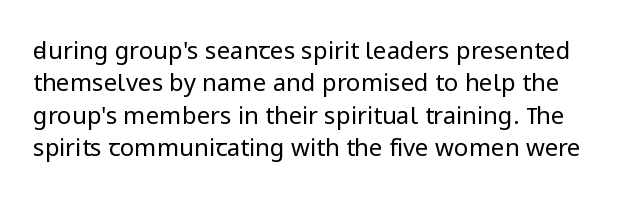
The image shows 24 px text type, upright; set normal line spacing (1.35x), normal letter spacing, not underlined.
